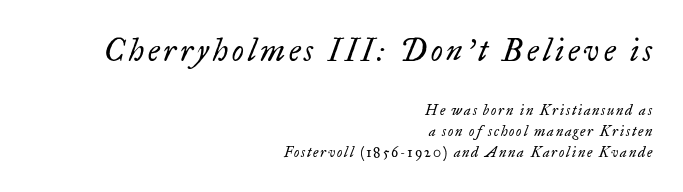
{"serif": "yes", "italic": "yes", "lean": "right", "slant_degrees": 17, "bold": "no", "weight": "regular", "width": "normal", "stroke_contrast": "low", "x_height": "small", "monospaced": "no", "underline": "no", "align": "right", "line_spacing": "normal", "line_spacing_ratio": 1.47, "larger_block": "first", "size_ratio": 2.21, "glyph_px": 31}
